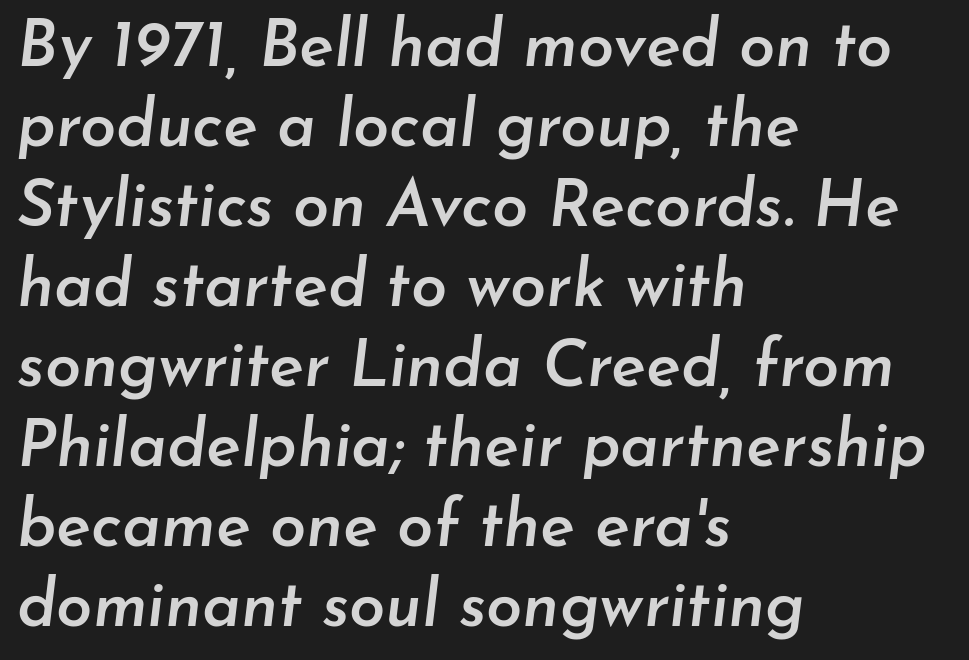
{"italic": "yes", "lean": "right", "slant_degrees": 7, "bold": "semi", "weight": "semibold", "width": "normal", "stroke_contrast": "low", "x_height": "small", "monospaced": "no", "underline": "no", "align": "left", "line_spacing_ratio": 1.23, "letter_spacing": "normal", "letter_spacing_em": 0.0, "glyph_px": 65}
